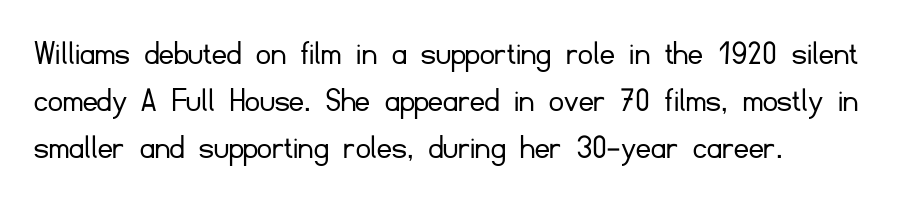
Q: Is the text bold? A: No.
Q: Is the text italic (slanted)? A: No, it is upright.
Q: Is the typeface a serif or a sans-serif typeface? A: Sans-serif.
Q: Is the text underlined? A: No.
Q: Is the spacing between letters normal or unusually wide? A: Normal.
Q: Is the spacing between lines tight, normal or loose? A: Normal.
Q: Width (condensed, normal, or wide)? A: Normal.
Q: Stroke contrast? A: Low.
Q: x-height? A: Small.
Q: Monospaced? A: No.
